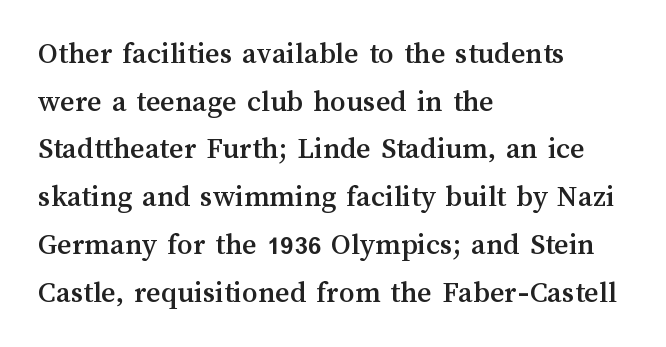
{"italic": "no", "width": "normal", "stroke_contrast": "medium", "x_height": "medium", "monospaced": "no", "underline": "no", "align": "left", "line_spacing": "normal", "line_spacing_ratio": 1.54, "letter_spacing": "normal", "letter_spacing_em": 0.0, "glyph_px": 31}
